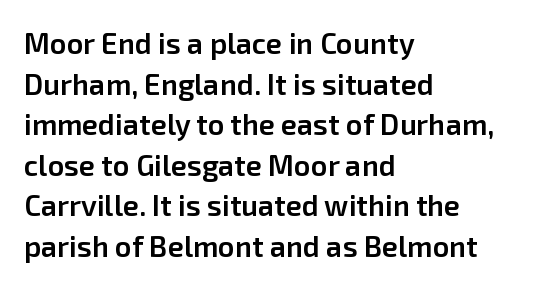
{"serif": "no", "italic": "no", "bold": "semi", "weight": "semibold", "width": "normal", "stroke_contrast": "low", "x_height": "medium", "monospaced": "no", "underline": "no", "align": "left", "line_spacing": "normal", "line_spacing_ratio": 1.4, "letter_spacing": "normal", "letter_spacing_em": 0.0, "glyph_px": 29}
